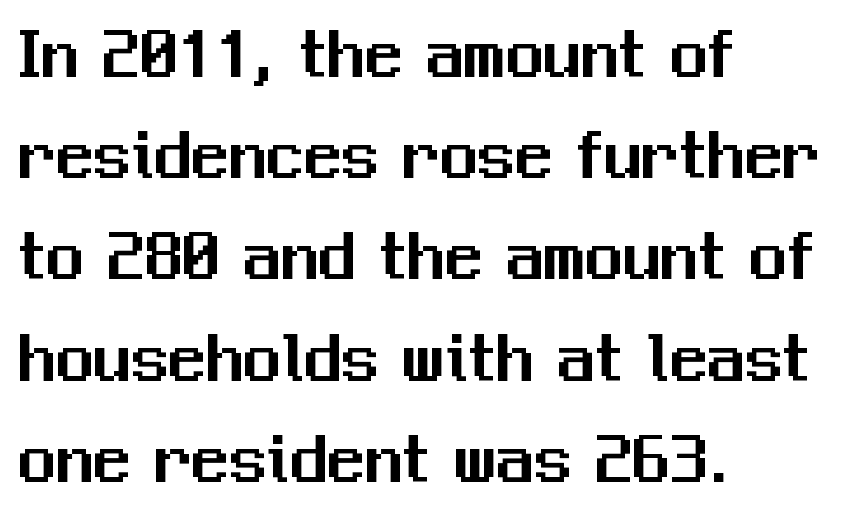
The image shows 75 px sans-serif type, upright; set left-aligned, normal line spacing (1.35x), normal letter spacing, not underlined; medium stroke contrast and a medium x-height.
